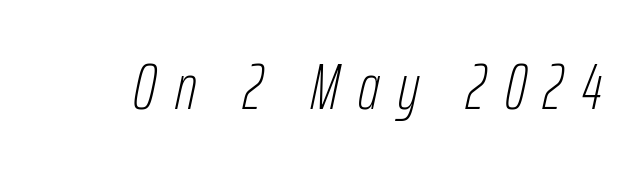
Caption: expanded tracking, letters set apart. Is the type heavy? It reads as light-to-regular instead. Emphasis-style slanted type is in use. The passage shown is not underscored anywhere.
